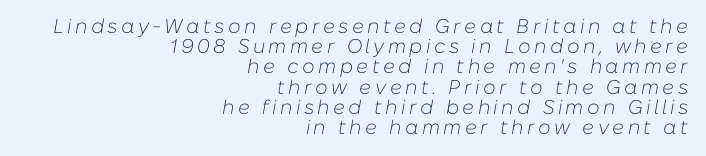
{"italic": "yes", "lean": "right", "slant_degrees": 10, "bold": "no", "underline": "no", "align": "right", "line_spacing": "tight", "line_spacing_ratio": 1.01, "glyph_px": 20}
